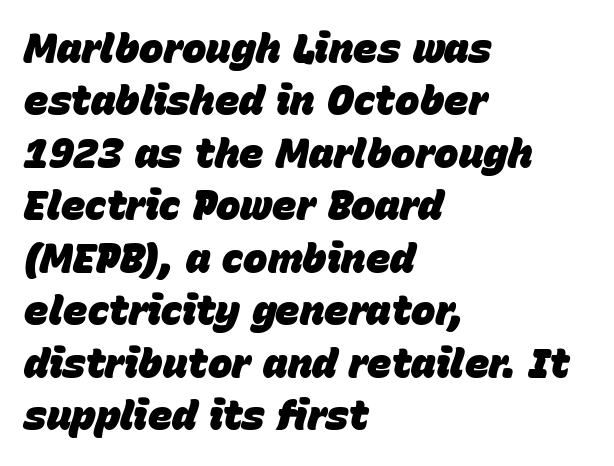
{"italic": "yes", "lean": "right", "slant_degrees": 15, "bold": "yes", "weight": "heavy", "width": "normal", "stroke_contrast": "low", "x_height": "large", "monospaced": "no", "underline": "no", "align": "left", "line_spacing": "normal", "line_spacing_ratio": 1.28, "letter_spacing": "normal", "letter_spacing_em": 0.0, "glyph_px": 41}
